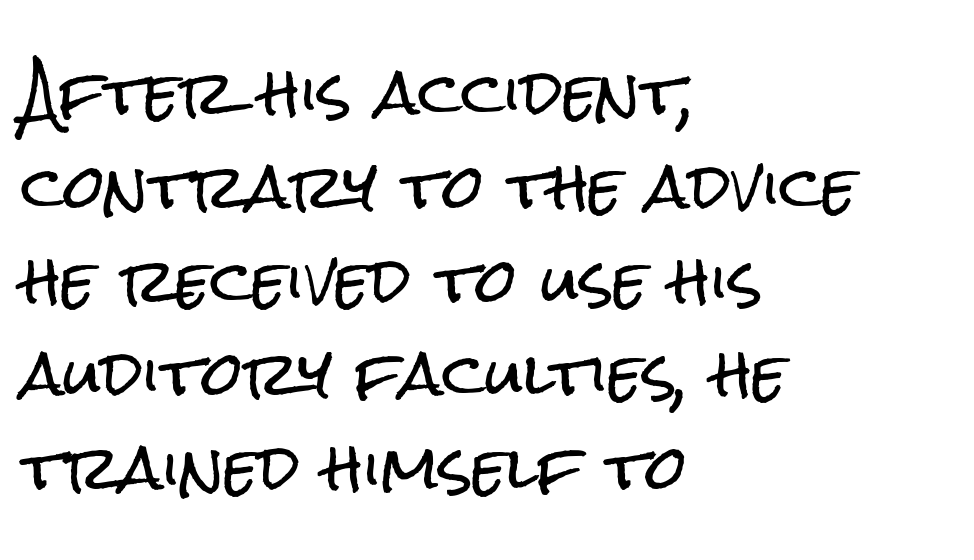
Q: Is the text italic (slanted)? A: No, it is upright.
Q: Is the typeface a serif or a sans-serif typeface? A: Sans-serif.
Q: Is the text underlined? A: No.
Q: How is the paragraph aligned? A: Left-aligned.
Q: Is the spacing between letters normal or unusually wide? A: Normal.
Q: Is the spacing between lines tight, normal or loose? A: Normal.
Q: Width (condensed, normal, or wide)? A: Condensed.
Q: Stroke contrast? A: Low.
Q: x-height? A: Medium.
Q: Monospaced? A: No.
